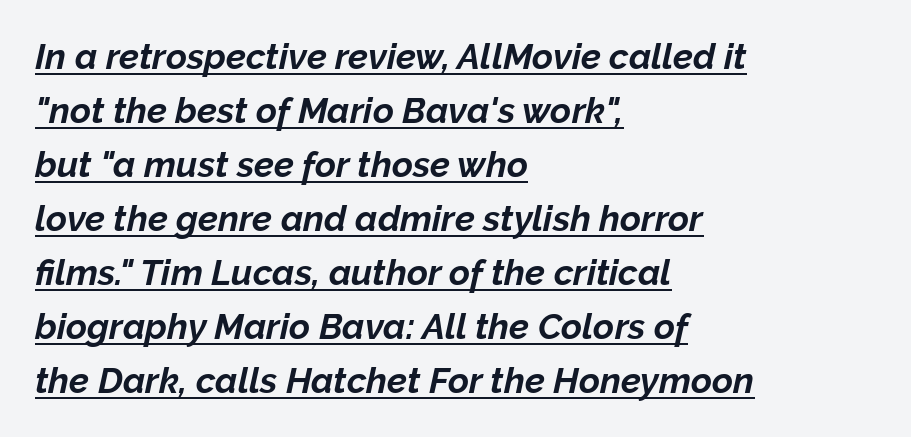
Q: Is the text bold? A: Yes.
Q: Is the text italic (slanted)? A: Yes, it leans right by about 12 degrees.
Q: Is the text underlined? A: Yes.
Q: How is the paragraph aligned? A: Left-aligned.
Q: Is the spacing between letters normal or unusually wide? A: Normal.
Q: Is the spacing between lines tight, normal or loose? A: Normal.
Q: Width (condensed, normal, or wide)? A: Normal.
Q: Stroke contrast? A: Low.
Q: x-height? A: Medium.
Q: Monospaced? A: No.
